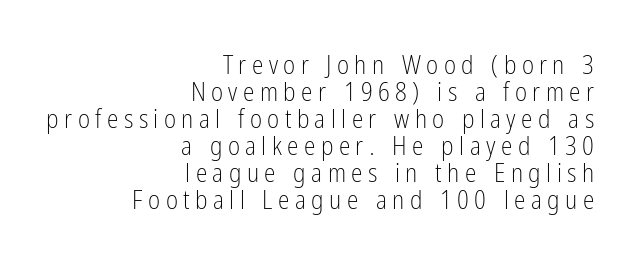
Q: Is the text bold? A: No.
Q: Is the text italic (slanted)? A: No, it is upright.
Q: Is the text underlined? A: No.
Q: How is the paragraph aligned? A: Right-aligned.
Q: Is the spacing between letters normal or unusually wide? A: Unusually wide.
Q: Is the spacing between lines tight, normal or loose? A: Tight.
